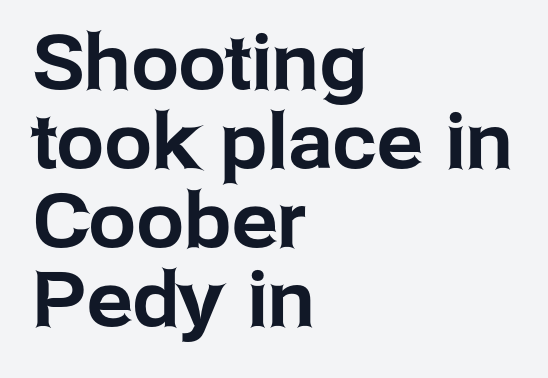
The image shows 76 px sans-serif type, upright; set left-aligned, tight line spacing (1.04x), normal letter spacing, not underlined; low stroke contrast and a medium x-height.
